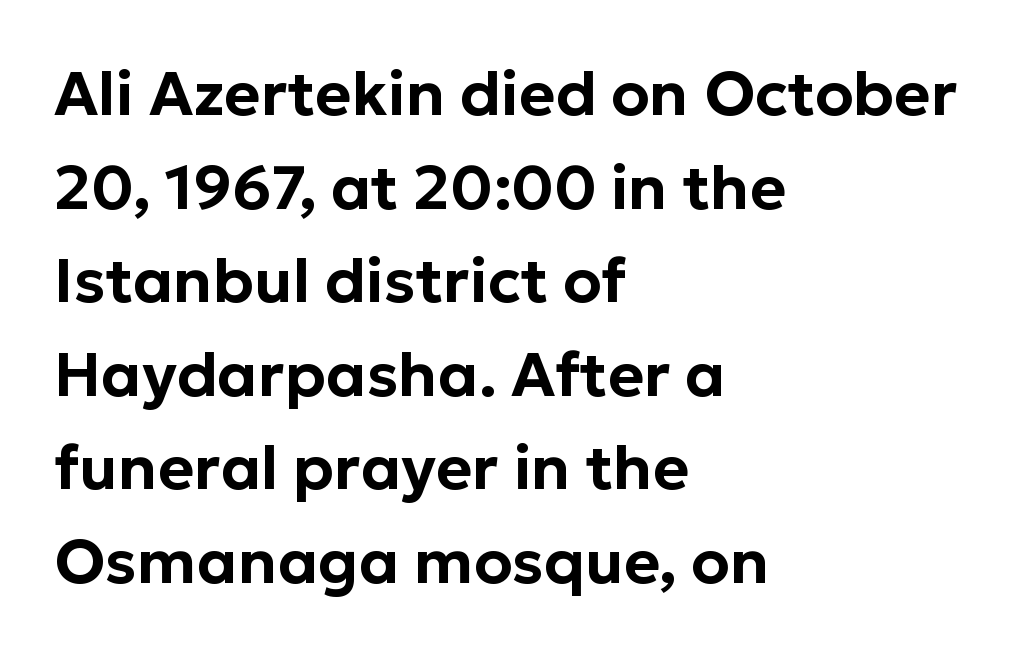
Q: Is the text italic (slanted)? A: No, it is upright.
Q: Is the typeface a serif or a sans-serif typeface? A: Sans-serif.
Q: Is the text underlined? A: No.
Q: How is the paragraph aligned? A: Left-aligned.
Q: Is the spacing between letters normal or unusually wide? A: Normal.
Q: Is the spacing between lines tight, normal or loose? A: Normal.
Q: Width (condensed, normal, or wide)? A: Normal.
Q: Stroke contrast? A: Low.
Q: x-height? A: Medium.
Q: Monospaced? A: No.
